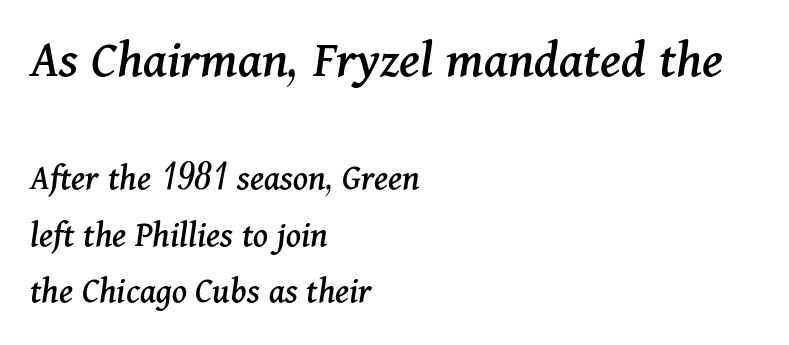
{"serif": "yes", "italic": "yes", "lean": "right", "slant_degrees": 11, "width": "normal", "stroke_contrast": "medium", "x_height": "medium", "monospaced": "no", "underline": "no", "align": "left", "line_spacing": "normal", "line_spacing_ratio": 1.53, "letter_spacing": "normal", "letter_spacing_em": 0.0, "larger_block": "first", "size_ratio": 1.49, "glyph_px": 55}
